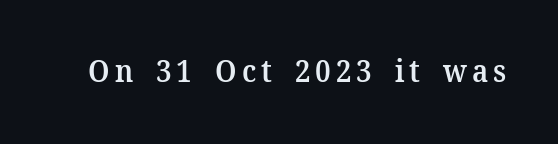
{"serif": "yes", "italic": "no", "bold": "semi", "weight": "semibold", "width": "normal", "stroke_contrast": "medium", "x_height": "medium", "monospaced": "no", "underline": "no", "glyph_px": 30}
